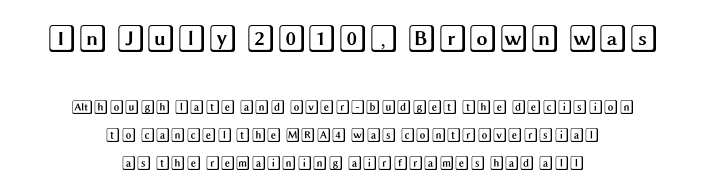
The paragraph shown floats in the horizontal middle. Successive baselines arrive slowly, with a big drop between each. Does extra space separate the letters? No, they use regular spacing. The gap between lines stays unmarked.
